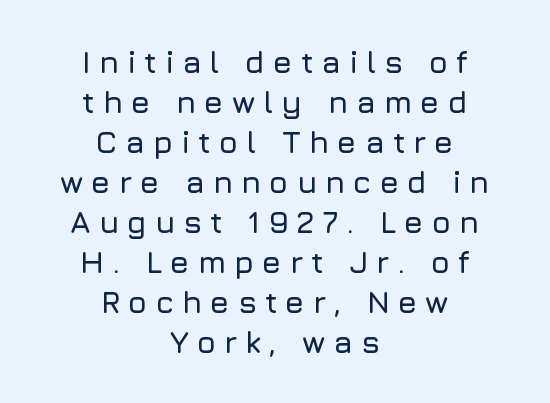
Between one letter and the next there's a generous, obvious gap. Think of a printed novel: that variable character pitch is what you see here. A normal amount of white space separates one row of letters from the next. Check the space under the baseline: it is left empty. Font category for this specimen: sans-serif.
